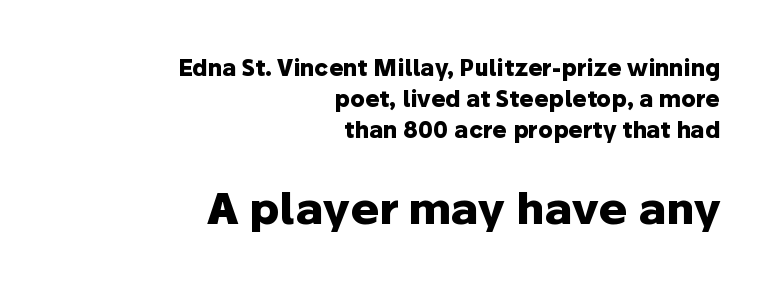
Successive baselines arrive at the customary interval. What kind of face is this? One without serifs — a sans. The compositor pushed each line to the right boundary. In this sample the second text group is rendered at the bigger scale.
